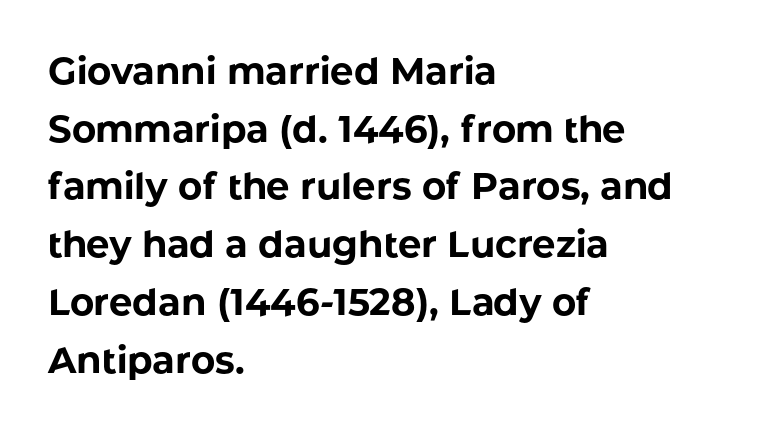
{"serif": "no", "italic": "no", "bold": "yes", "weight": "bold", "width": "normal", "stroke_contrast": "low", "x_height": "medium", "monospaced": "no", "underline": "no", "align": "left", "line_spacing": "normal", "line_spacing_ratio": 1.56, "letter_spacing": "normal", "letter_spacing_em": 0.0, "glyph_px": 37}
